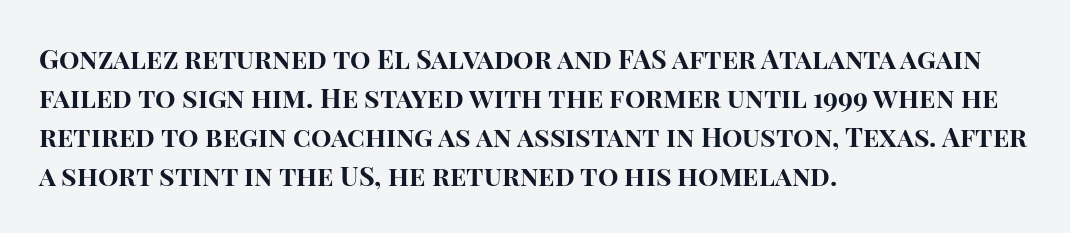
Q: Is the text bold? A: Yes.
Q: Is the text italic (slanted)? A: No, it is upright.
Q: Is the text underlined? A: No.
Q: How is the paragraph aligned? A: Left-aligned.
Q: Is the spacing between letters normal or unusually wide? A: Normal.
Q: Is the spacing between lines tight, normal or loose? A: Normal.
